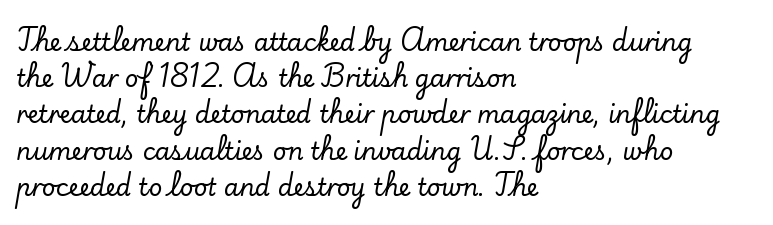
Leading: standard. Nobody drew a line under any word here. Here the glyphs are tracked normally, forming tight word shapes. All the whitespace from short lines collects on the right.
